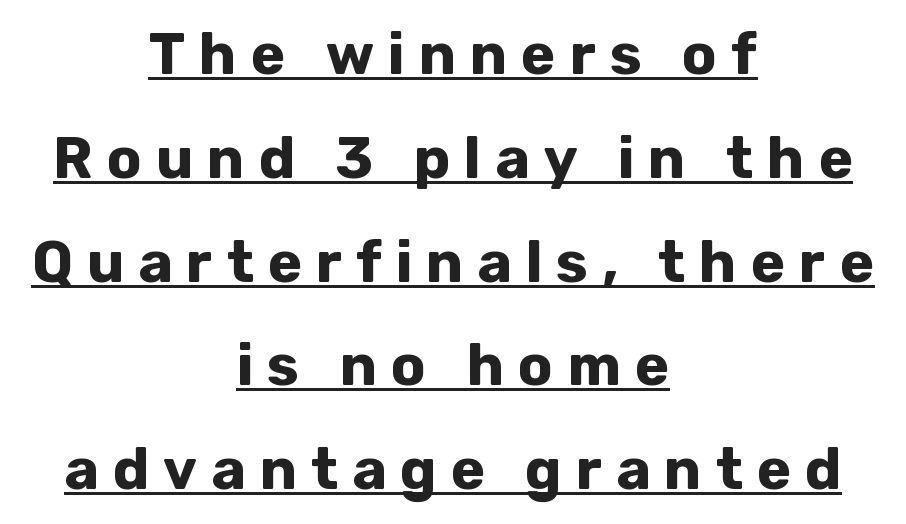
Every stem runs plumb, perpendicular to the baseline. A student would call this center alignment; a typographer would say set centered. Here the designer chose a conventional face with non-uniform glyph widths. Set as a true bold cut, around the 700 mark.
